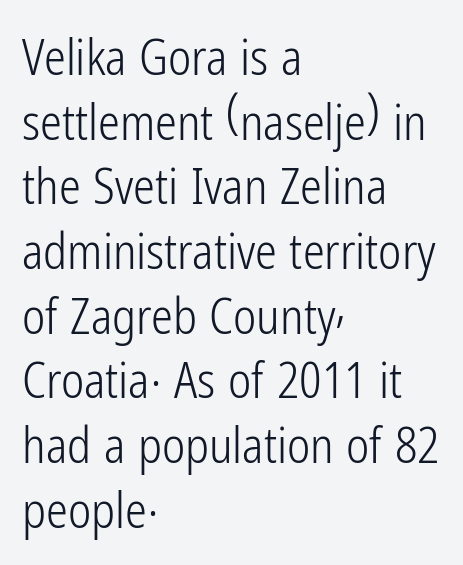
The image shows 49 px light, condensed sans-serif type, upright; set left-aligned, normal line spacing (1.32x), normal letter spacing, not underlined; low stroke contrast and a medium x-height.
